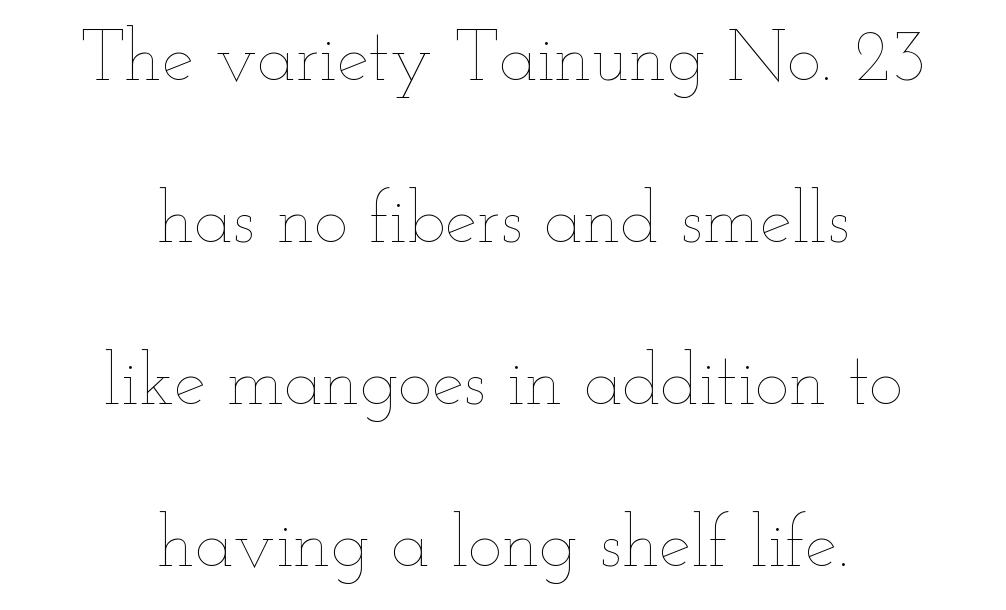
A quiet, ordinary-to-light weight characterises the typeface. The passage shown is typed in a proportional face where columns would drift. The rendering keeps characters at their native spacing. Lines of text with bare space underneath. The letters stand upright; this is a roman face.
